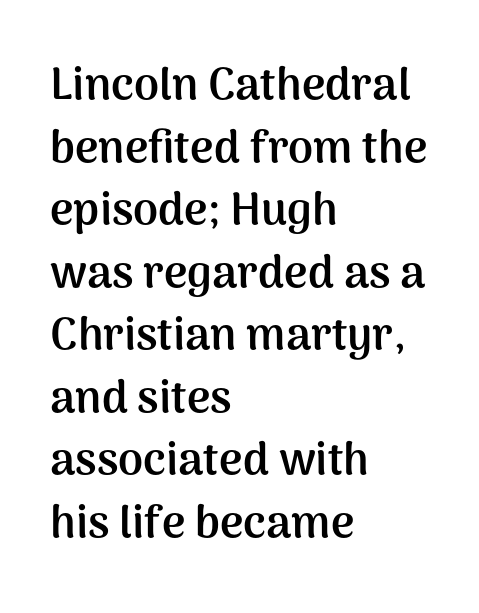
{"serif": "no", "italic": "no", "bold": "yes", "weight": "semibold", "width": "normal", "stroke_contrast": "medium", "x_height": "medium", "monospaced": "no", "underline": "no", "align": "left", "line_spacing": "normal", "line_spacing_ratio": 1.39, "letter_spacing": "normal", "letter_spacing_em": 0.0, "glyph_px": 45}
